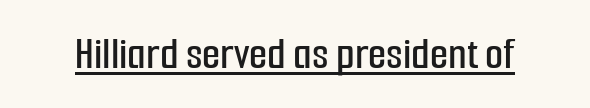
The image shows 47 px condensed sans-serif type, upright; set normal letter spacing, underlined; low stroke contrast and a medium x-height.
